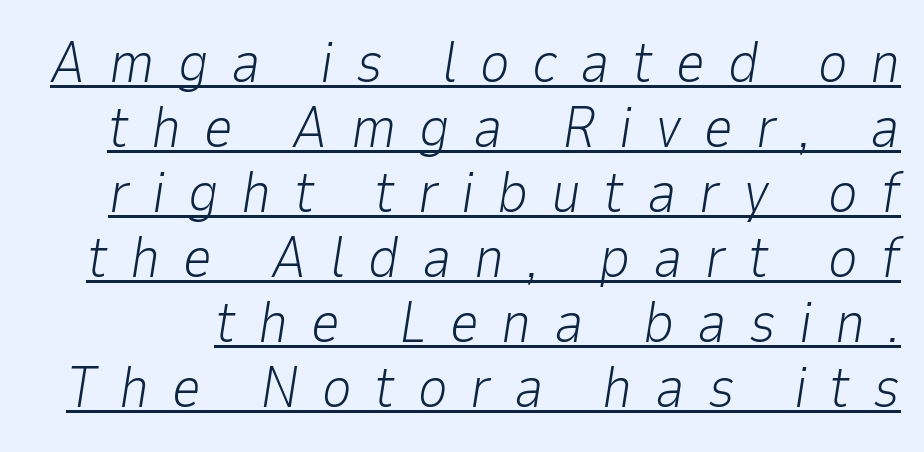
The image shows 57 px light type, italic (leaning right); set tight line spacing (1.14x), unusually wide letter spacing (+0.4 em), underlined; low stroke contrast and a medium x-height.
